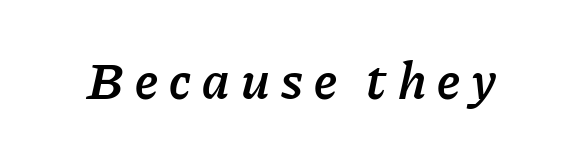
Q: Is the text bold? A: Semi-bold.
Q: Is the text italic (slanted)? A: Yes, it leans right by about 11 degrees.
Q: Is the text underlined? A: No.
Q: Is the spacing between letters normal or unusually wide? A: Unusually wide.
Q: Width (condensed, normal, or wide)? A: Normal.
Q: Stroke contrast? A: Low.
Q: x-height? A: Medium.
Q: Monospaced? A: No.
